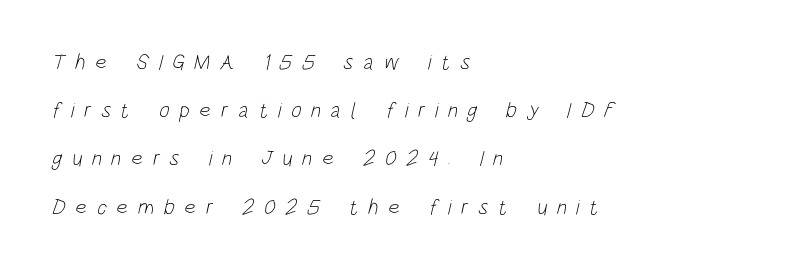
Q: Is the text bold? A: No.
Q: Is the text underlined? A: No.
Q: How is the paragraph aligned? A: Left-aligned.
Q: Is the spacing between letters normal or unusually wide? A: Unusually wide.
Q: Is the spacing between lines tight, normal or loose? A: Loose.
